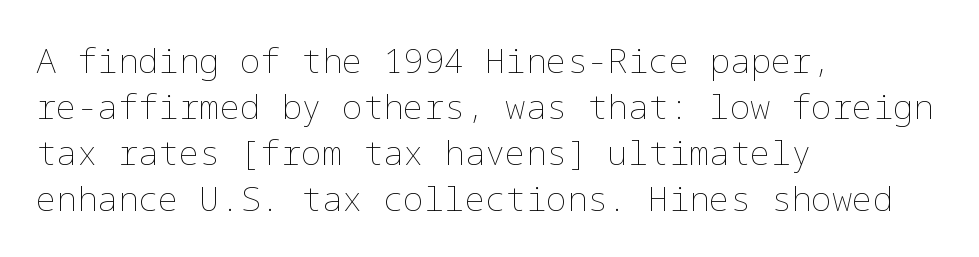
The image shows 34 px thin type, upright; set left-aligned, normal line spacing (1.35x), normal letter spacing, not underlined; low stroke contrast and a medium x-height.
